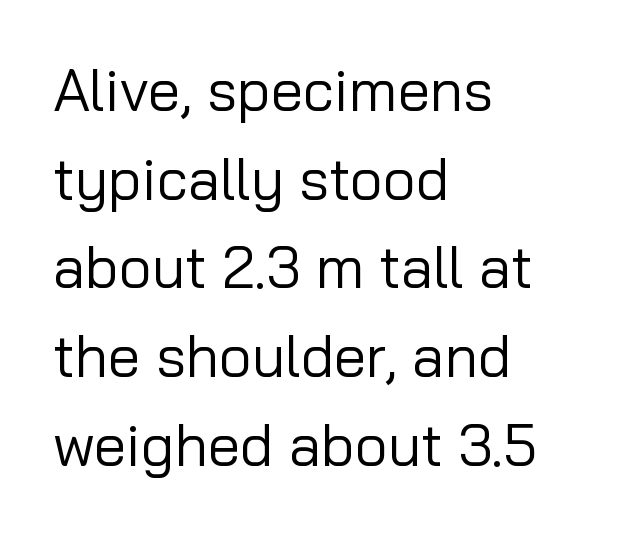
The image shows 58 px regular-weight sans-serif type, upright; set left-aligned, normal line spacing (1.53x), normal letter spacing, not underlined; low stroke contrast and a medium x-height.
